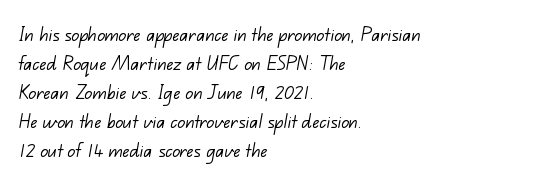
{"bold": "no", "underline": "no", "align": "left", "line_spacing": "normal", "line_spacing_ratio": 1.26, "letter_spacing": "normal", "letter_spacing_em": 0.0, "glyph_px": 23}
